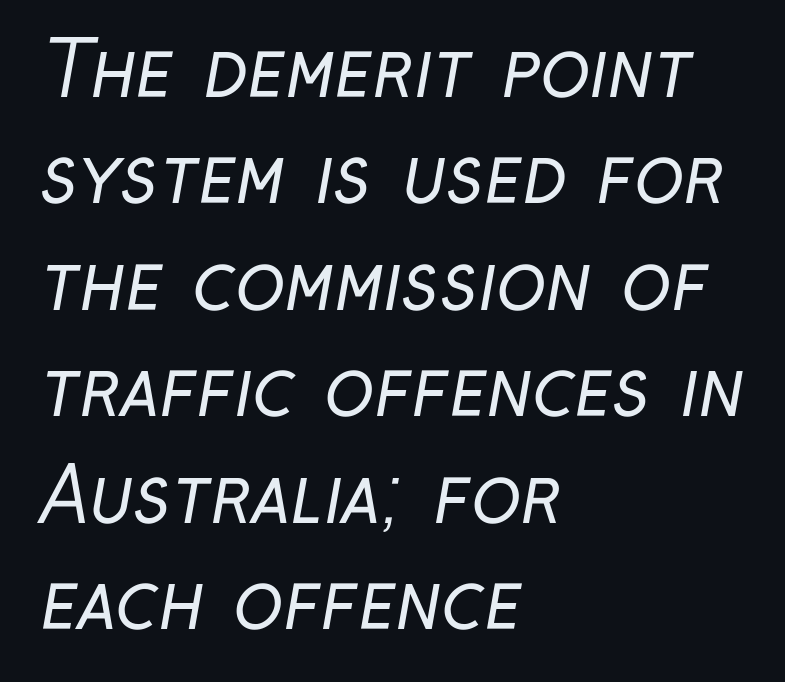
Q: Is the text bold? A: No.
Q: Is the typeface a serif or a sans-serif typeface? A: Sans-serif.
Q: Is the text underlined? A: No.
Q: How is the paragraph aligned? A: Left-aligned.
Q: Is the spacing between letters normal or unusually wide? A: Normal.
Q: Is the spacing between lines tight, normal or loose? A: Normal.
Q: Width (condensed, normal, or wide)? A: Condensed.
Q: Stroke contrast? A: Low.
Q: x-height? A: Medium.
Q: Monospaced? A: No.
